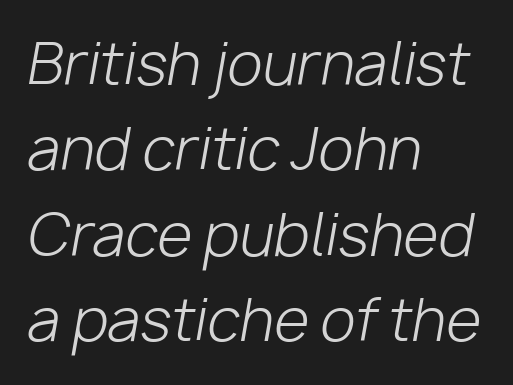
Q: Is the text bold? A: No.
Q: Is the text italic (slanted)? A: Yes, it leans right by about 10 degrees.
Q: Is the text underlined? A: No.
Q: How is the paragraph aligned? A: Left-aligned.
Q: Is the spacing between letters normal or unusually wide? A: Normal.
Q: Is the spacing between lines tight, normal or loose? A: Normal.
Q: Width (condensed, normal, or wide)? A: Normal.
Q: Stroke contrast? A: Low.
Q: x-height? A: Medium.
Q: Monospaced? A: No.
